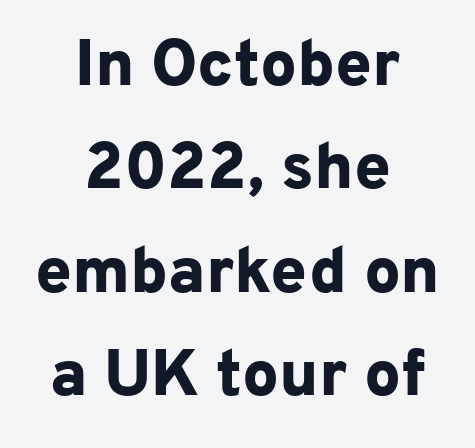
The image shows 65 px bold sans-serif type, upright; set centered, normal line spacing (1.59x), normal letter spacing, not underlined; low stroke contrast and a medium x-height.
